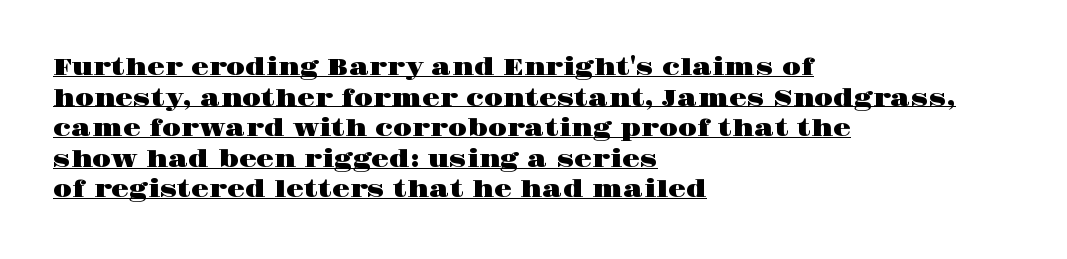
{"italic": "no", "underline": "yes", "align": "left", "line_spacing": "normal", "line_spacing_ratio": 1.33, "letter_spacing": "normal", "letter_spacing_em": 0.0, "glyph_px": 23}
